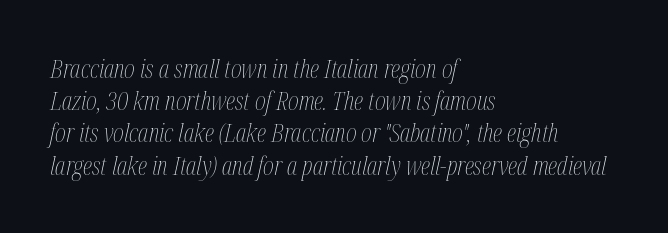
Leftover space on each line is placed entirely after the last word. Anything drawn beneath the words? Only blank space. The letters sit at their default tracking, neither squeezed nor spread. It's the slanting kind of type. The strokes carry an ordinary text weight at most.
